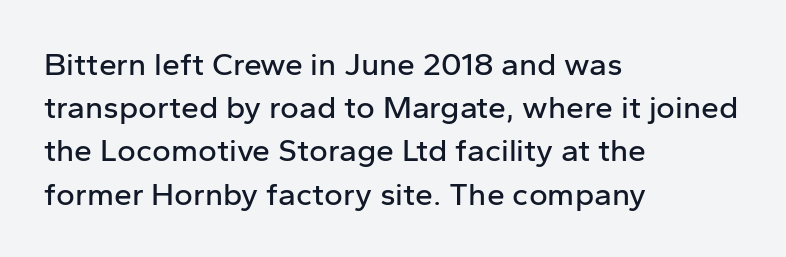
{"serif": "no", "italic": "no", "width": "normal", "stroke_contrast": "low", "x_height": "medium", "monospaced": "no", "underline": "no", "align": "left", "line_spacing": "normal", "line_spacing_ratio": 1.35, "letter_spacing": "normal", "letter_spacing_em": 0.0, "glyph_px": 32}
